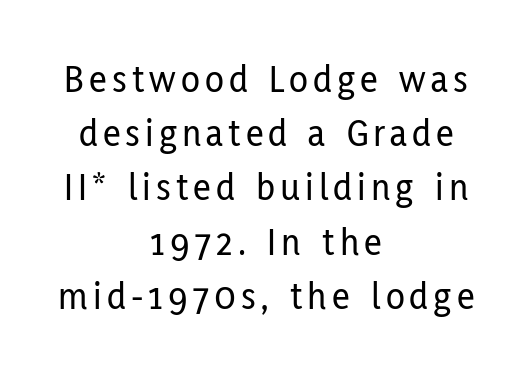
One glance says typical: line gaps are just what's usual. Spacing verdict: proportional, widths tailored to each character. What kind of face is this? One without serifs — a sans. The paragraph has two soft edges and a firm central axis.
